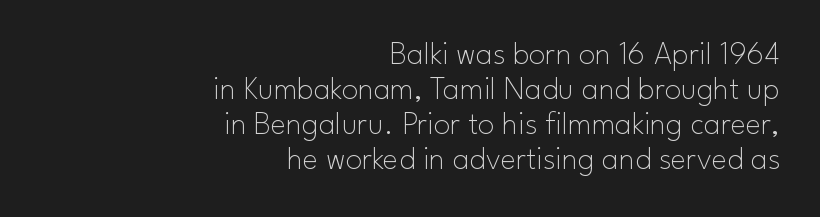
The image shows 33 px thin sans-serif type, upright; set right-aligned, tight line spacing (1.06x), normal letter spacing, not underlined; low stroke contrast and a small x-height.
